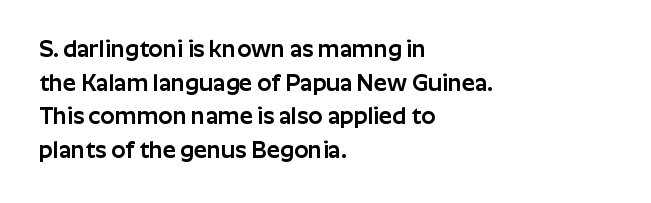
The image shows 23 px text type, upright; set left-aligned, normal line spacing (1.46x), normal letter spacing, not underlined.
